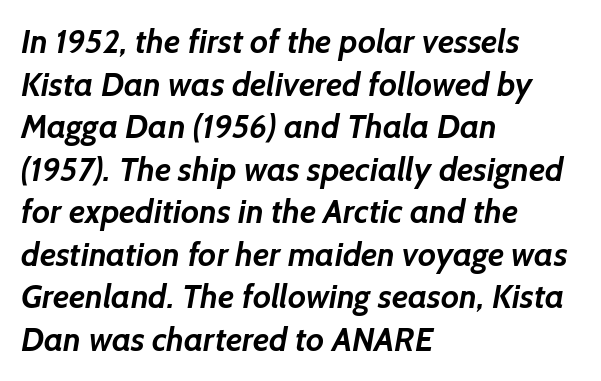
The image shows 33 px semibold sans-serif type; set left-aligned, normal line spacing (1.29x), normal letter spacing, not underlined; low stroke contrast and a medium x-height.
